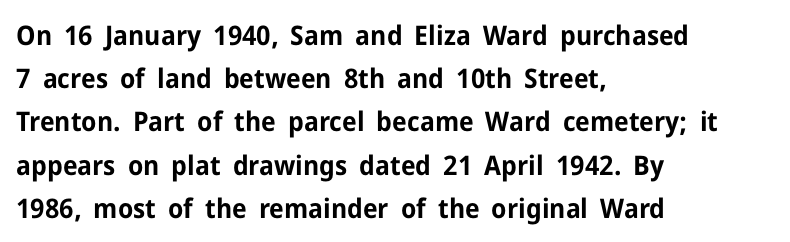
Q: Is the text bold? A: Yes.
Q: Is the text italic (slanted)? A: No, it is upright.
Q: Is the text underlined? A: No.
Q: How is the paragraph aligned? A: Left-aligned.
Q: Is the spacing between letters normal or unusually wide? A: Normal.
Q: Is the spacing between lines tight, normal or loose? A: Normal.
